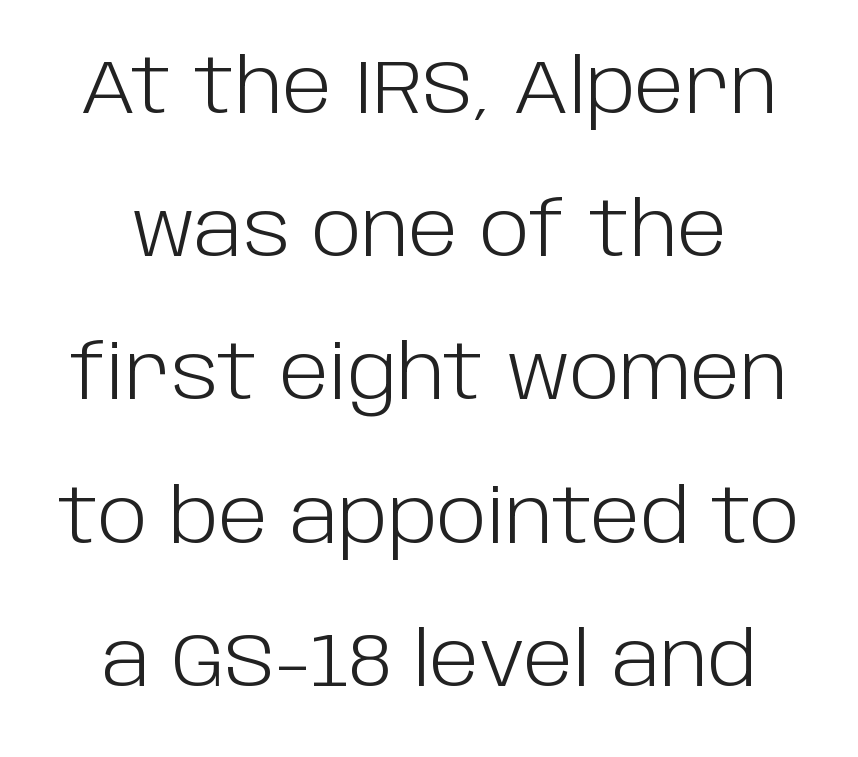
I'd call this a sans setting — the letters go barefoot. Only glyphs here, with clear space below each row. The rendering uses natural spacing where letterforms have individual widths. A roman cut, with each character standing at attention.
